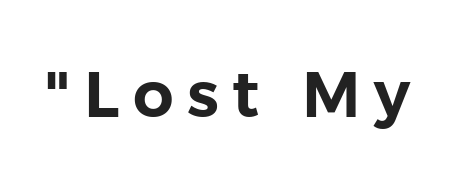
Posture: vertical. Honestly, there is no underline to notice here at all. Serif or sans? Sans — the stroke terminals are bare. The horizontal fit of the characters is loose and conspicuously gappy. Do the characters align in a grid? No, the font is proportional.
